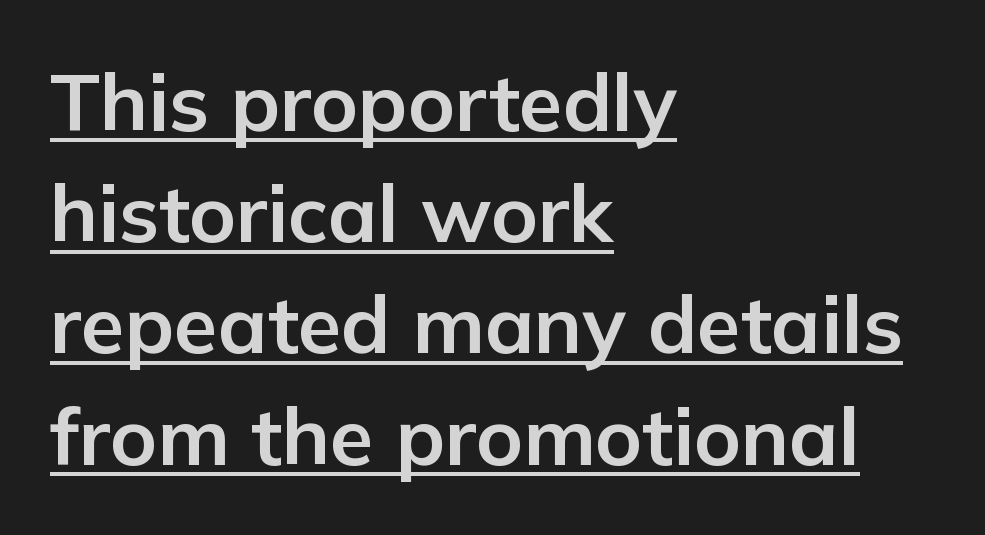
Q: Is the text bold? A: Yes.
Q: Is the text italic (slanted)? A: No, it is upright.
Q: Is the typeface a serif or a sans-serif typeface? A: Sans-serif.
Q: Is the text underlined? A: Yes.
Q: How is the paragraph aligned? A: Left-aligned.
Q: Is the spacing between letters normal or unusually wide? A: Normal.
Q: Is the spacing between lines tight, normal or loose? A: Normal.
Q: Width (condensed, normal, or wide)? A: Normal.
Q: Stroke contrast? A: Low.
Q: x-height? A: Medium.
Q: Monospaced? A: No.
